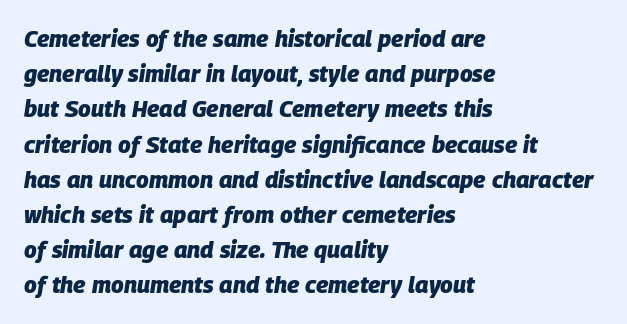
Q: Is the text bold? A: Yes.
Q: Is the text italic (slanted)? A: Yes, it leans right by about 9 degrees.
Q: Is the text underlined? A: No.
Q: How is the paragraph aligned? A: Left-aligned.
Q: Is the spacing between letters normal or unusually wide? A: Normal.
Q: Is the spacing between lines tight, normal or loose? A: Normal.
